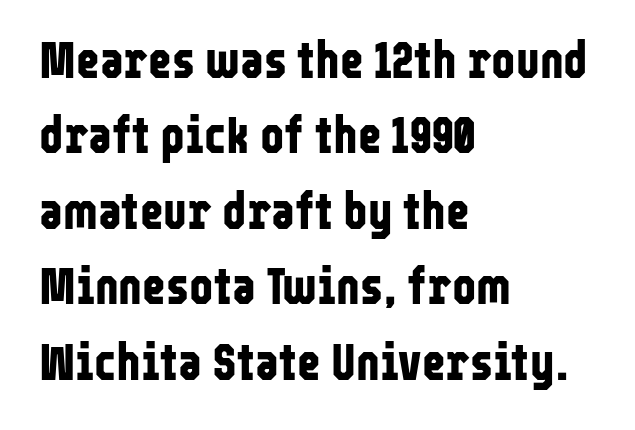
Layout note: lines flush left. The letterforms sit shoulder to shoulder at normal distance. Students, this is bold: see how much ink each stroke carries. The letters stand straight up with perfectly vertical stems. The passage shown is not underscored anywhere. The space between consecutive lines is moderate.
